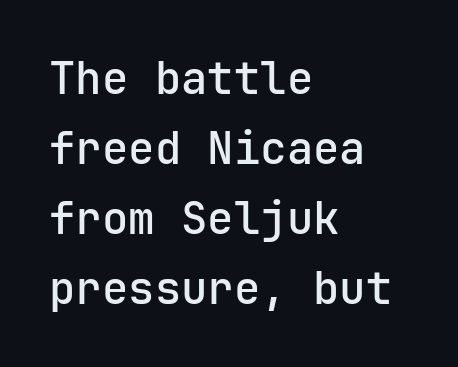
The image shows 44 px semibold sans-serif type, upright; set left-aligned, normal line spacing (1.59x), normal letter spacing, not underlined; low stroke contrast and a medium x-height.
